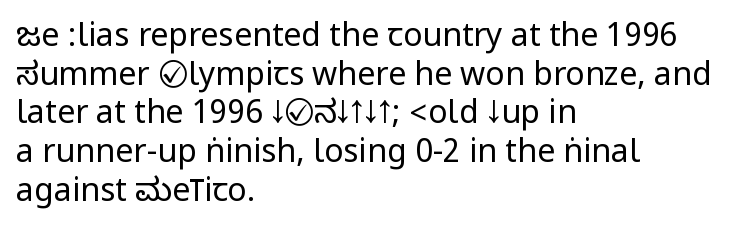
{"serif": "no", "italic": "no", "bold": "no", "weight": "regular", "width": "condensed", "stroke_contrast": "low", "underline": "no", "align": "left", "line_spacing_ratio": 1.21, "letter_spacing": "normal", "letter_spacing_em": 0.0, "glyph_px": 32}
